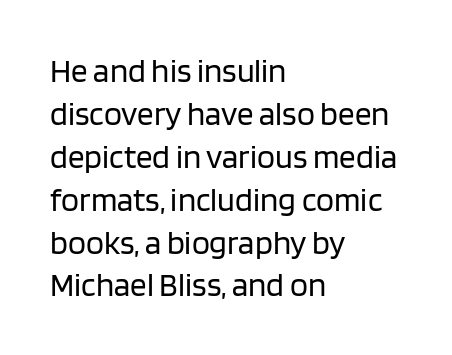
The image shows 33 px regular-weight sans-serif type, upright; set left-aligned, normal line spacing (1.3x), normal letter spacing, not underlined; low stroke contrast and a large x-height.
